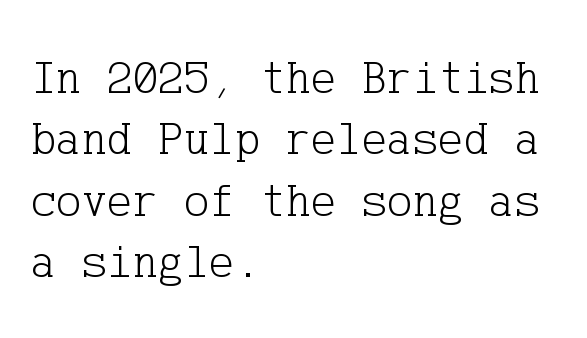
Q: Is the text bold? A: No.
Q: Is the text italic (slanted)? A: No, it is upright.
Q: Is the typeface a serif or a sans-serif typeface? A: Serif.
Q: Is the text underlined? A: No.
Q: How is the paragraph aligned? A: Left-aligned.
Q: Is the spacing between letters normal or unusually wide? A: Normal.
Q: Is the spacing between lines tight, normal or loose? A: Normal.
Q: Width (condensed, normal, or wide)? A: Normal.
Q: Stroke contrast? A: Low.
Q: x-height? A: Medium.
